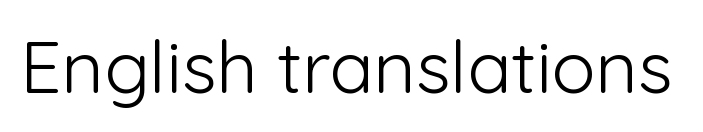
The strip under each line holds only bare page. A roman cut, with each character standing at attention. What stands out about the letter spacing? Nothing — it is the standard amount. Weight: regular or lighter.
